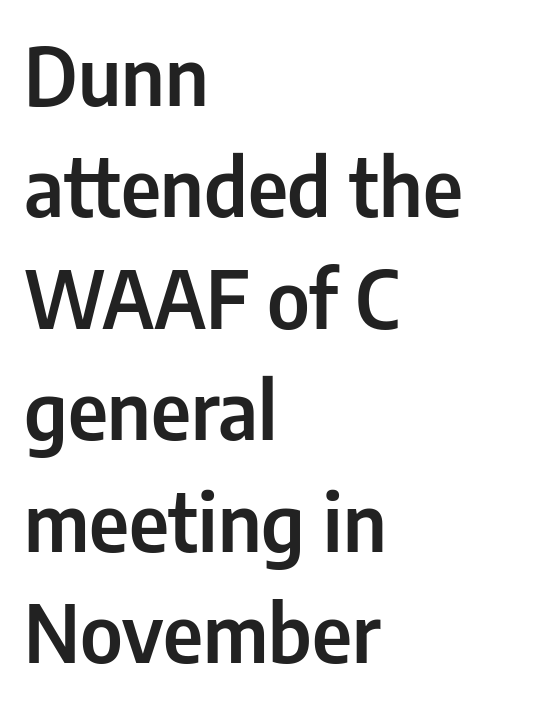
A sans-serif font was chosen for this passage. Does the copy run flush right? No — it runs flush left. The designer left line spacing at the default. These lines were composed using upright roman letters. Here the designer chose a conventional face with non-uniform glyph widths.
